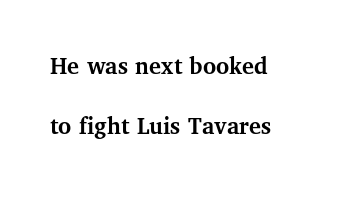
Q: Is the text bold? A: Yes.
Q: Is the text italic (slanted)? A: No, it is upright.
Q: Is the text underlined? A: No.
Q: How is the paragraph aligned? A: Left-aligned.
Q: Is the spacing between letters normal or unusually wide? A: Normal.
Q: Is the spacing between lines tight, normal or loose? A: Loose.
